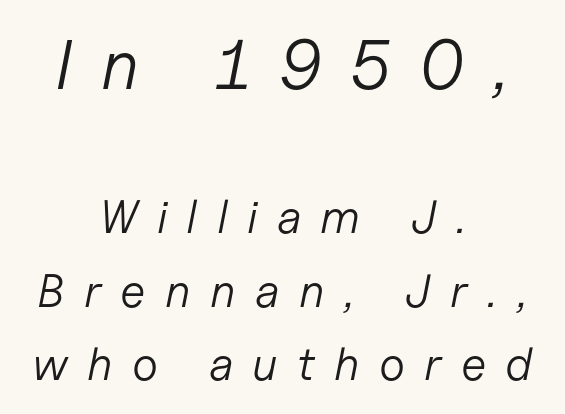
{"italic": "yes", "lean": "right", "slant_degrees": 11, "bold": "no", "weight": "light", "width": "normal", "stroke_contrast": "low", "x_height": "medium", "monospaced": "no", "underline": "no", "align": "center", "line_spacing": "normal", "line_spacing_ratio": 1.57, "letter_spacing": "wide", "letter_spacing_em": 0.41, "larger_block": "first", "size_ratio": 1.49, "glyph_px": 70}
